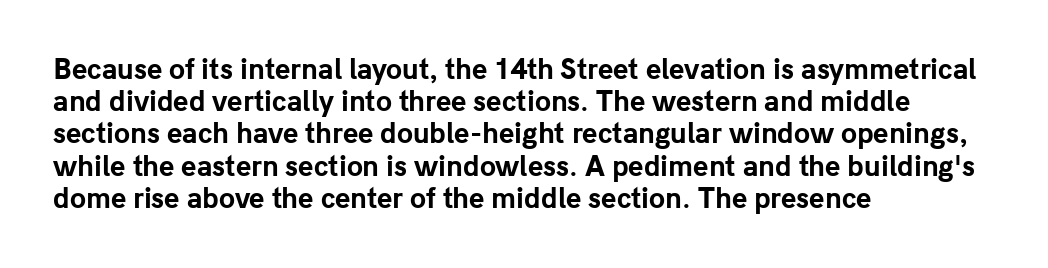
Q: Is the text bold? A: Yes.
Q: Is the text italic (slanted)? A: No, it is upright.
Q: Is the text underlined? A: No.
Q: How is the paragraph aligned? A: Left-aligned.
Q: Is the spacing between letters normal or unusually wide? A: Normal.
